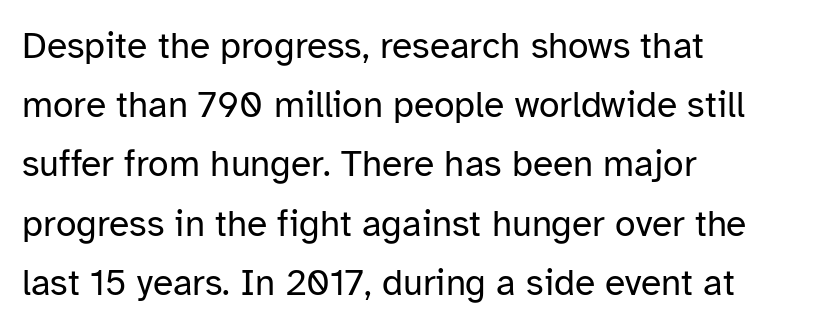
{"serif": "no", "italic": "no", "bold": "no", "weight": "regular", "width": "normal", "stroke_contrast": "low", "x_height": "medium", "monospaced": "no", "underline": "no", "align": "left", "line_spacing": "normal", "line_spacing_ratio": 1.6, "letter_spacing": "normal", "letter_spacing_em": 0.0, "glyph_px": 37}
